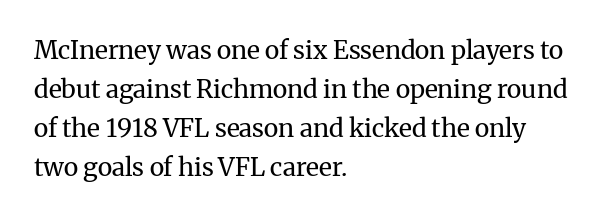
The image shows 25 px text type, upright; set left-aligned, normal line spacing (1.56x), normal letter spacing, not underlined.
